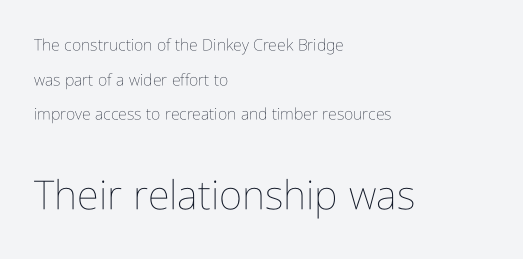
Q: Is the text bold? A: No.
Q: Is the text italic (slanted)? A: No, it is upright.
Q: Is the text underlined? A: No.
Q: How is the paragraph aligned? A: Left-aligned.
Q: Is the spacing between letters normal or unusually wide? A: Normal.
Q: Is the spacing between lines tight, normal or loose? A: Loose.
Q: Which block of text is set in a larger size, the first (top) or the second (bottom)? A: The second (bottom) one.
Q: Width (condensed, normal, or wide)? A: Condensed.
Q: Stroke contrast? A: Low.
Q: x-height? A: Medium.
Q: Monospaced? A: No.
